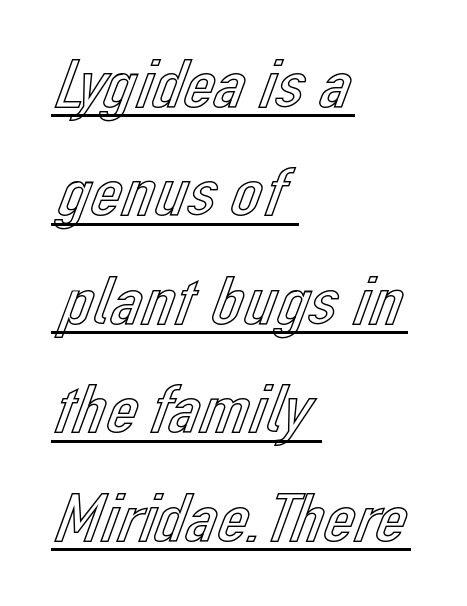
{"width": "normal", "x_height": "medium", "monospaced": "no", "underline": "yes", "align": "left", "line_spacing": "normal", "line_spacing_ratio": 1.55, "letter_spacing": "normal", "letter_spacing_em": 0.0, "glyph_px": 70}
